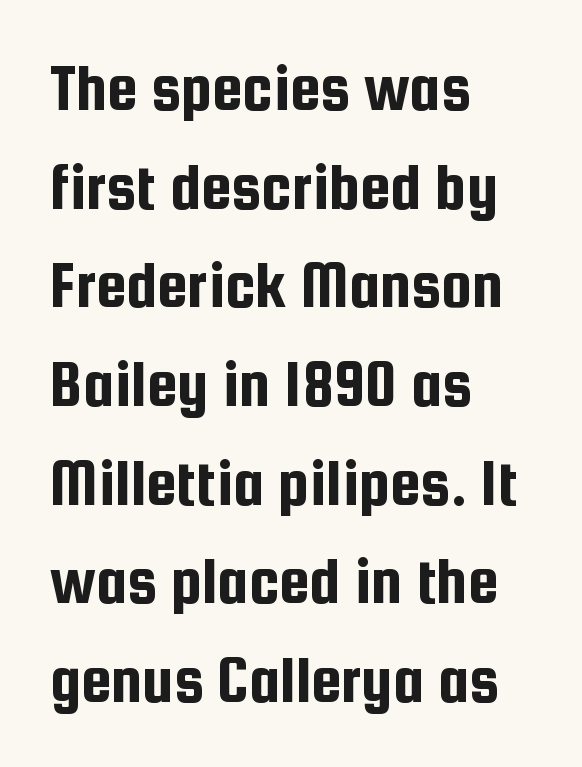
{"serif": "no", "italic": "no", "width": "condensed", "stroke_contrast": "low", "x_height": "medium", "monospaced": "no", "underline": "no", "align": "left", "line_spacing": "normal", "line_spacing_ratio": 1.43, "letter_spacing": "normal", "letter_spacing_em": 0.0, "glyph_px": 69}
